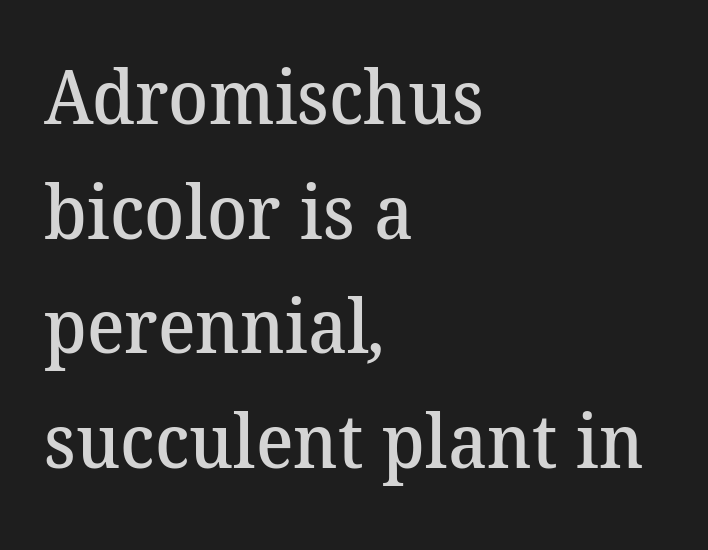
Q: Is the text bold? A: Semi-bold.
Q: Is the typeface a serif or a sans-serif typeface? A: Serif.
Q: Is the text underlined? A: No.
Q: How is the paragraph aligned? A: Left-aligned.
Q: Is the spacing between letters normal or unusually wide? A: Normal.
Q: Is the spacing between lines tight, normal or loose? A: Normal.
Q: Width (condensed, normal, or wide)? A: Normal.
Q: Stroke contrast? A: Medium.
Q: x-height? A: Medium.
Q: Monospaced? A: No.
